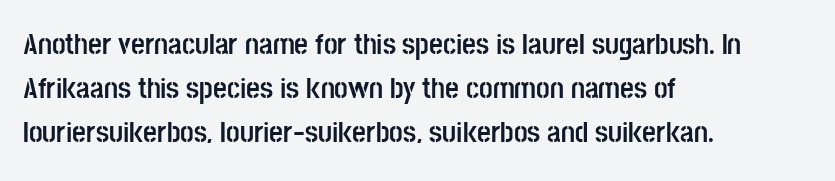
Check where the strokes stop: nothing finishes them off — pure sans. Successive baselines arrive at the customary interval. Decoration check: the copy has no underline. Where is the straight margin? On the left.
